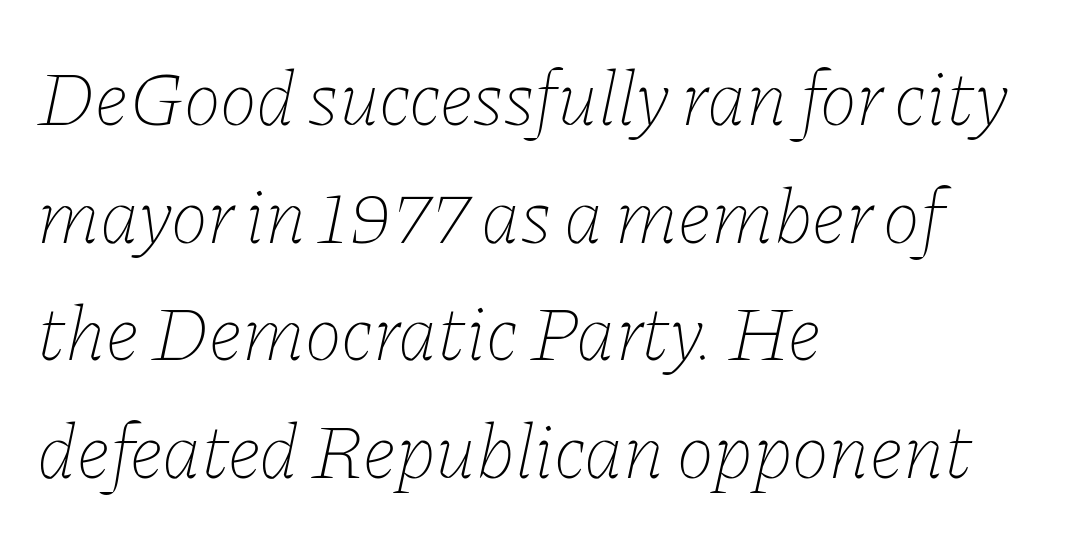
Q: Is the text bold? A: No.
Q: Is the text italic (slanted)? A: Yes, it leans right by about 11 degrees.
Q: Is the text underlined? A: No.
Q: How is the paragraph aligned? A: Left-aligned.
Q: Is the spacing between letters normal or unusually wide? A: Normal.
Q: Is the spacing between lines tight, normal or loose? A: Normal.
Q: Width (condensed, normal, or wide)? A: Normal.
Q: Stroke contrast? A: Low.
Q: x-height? A: Medium.
Q: Monospaced? A: No.
